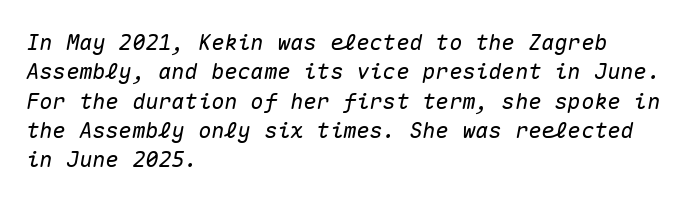
Q: Is the text italic (slanted)? A: Yes, it leans right by about 10 degrees.
Q: Is the text underlined? A: No.
Q: How is the paragraph aligned? A: Left-aligned.
Q: Is the spacing between letters normal or unusually wide? A: Normal.
Q: Is the spacing between lines tight, normal or loose? A: Normal.
